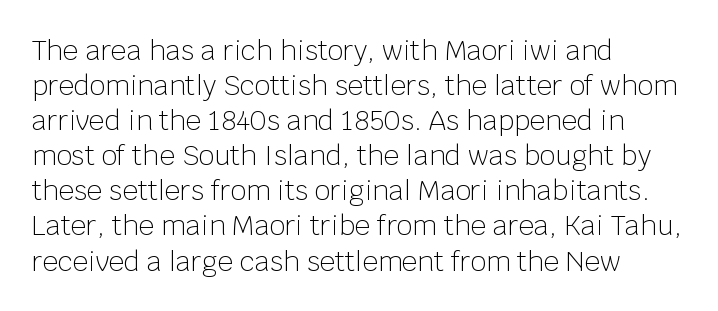
Q: Is the text bold? A: No.
Q: Is the text italic (slanted)? A: No, it is upright.
Q: Is the text underlined? A: No.
Q: How is the paragraph aligned? A: Left-aligned.
Q: Is the spacing between letters normal or unusually wide? A: Normal.
Q: Is the spacing between lines tight, normal or loose? A: Normal.
